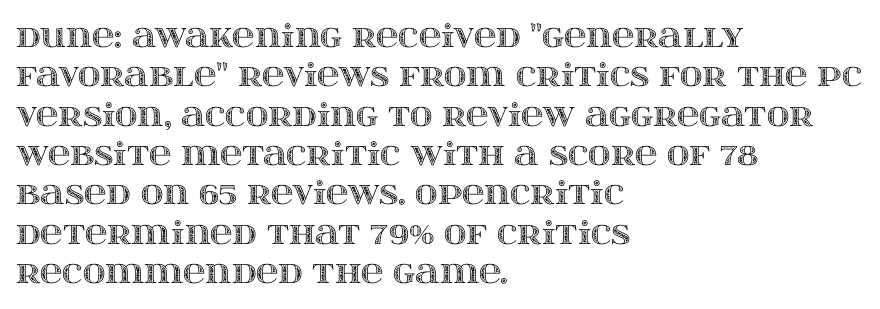
You could call the tracking neutral — neither tight nor loose. Vertical spacing — default. Anything drawn beneath the words? Only blank space. If you drew a ruler down the left edge, every line would touch it. Posture: vertical.
